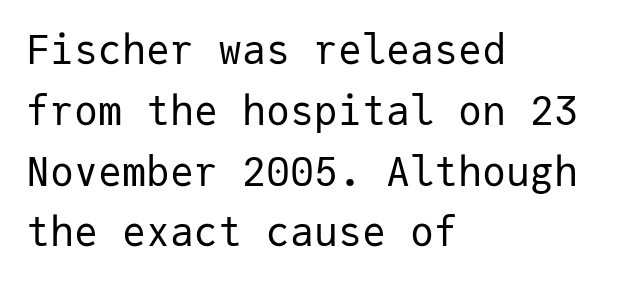
{"serif": "no", "italic": "no", "bold": "no", "weight": "regular", "width": "normal", "stroke_contrast": "low", "x_height": "medium", "monospaced": "yes", "underline": "no", "align": "left", "line_spacing": "normal", "line_spacing_ratio": 1.52, "letter_spacing": "normal", "letter_spacing_em": 0.0, "glyph_px": 40}
